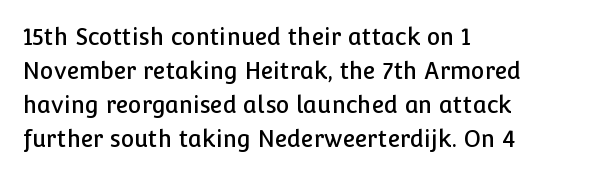
Clear beneath every line of the passage. Notice how descenders clear the ascenders below comfortably — that's standard leading. In terms of letterspacing, this is plain default setting. The lettering stays uniformly vertical, giving the passage a roman look. The lines in this sample share a left origin and differ only in where they stop.
